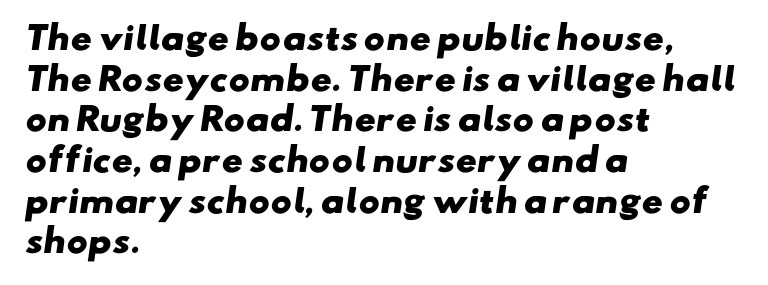
{"serif": "no", "bold": "yes", "weight": "heavy", "width": "wide", "stroke_contrast": "low", "x_height": "small", "monospaced": "no", "underline": "no", "align": "left", "line_spacing": "normal", "line_spacing_ratio": 1.27, "letter_spacing": "normal", "letter_spacing_em": 0.0, "glyph_px": 32}
